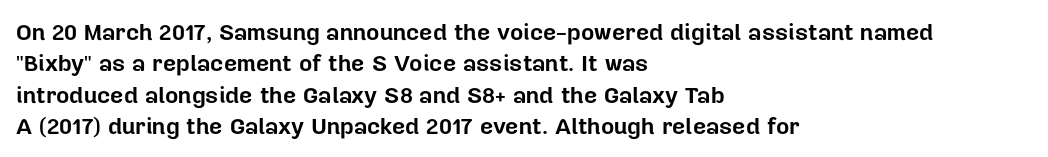
If you drew a line through each stem, it would be perfectly vertical. The face used here has the dense, thick strokes of a bold. All the whitespace from short lines collects on the right. Observe the ordinary spacing: letters are neighbours, not strangers. Rule under the text: the space is simply empty.
